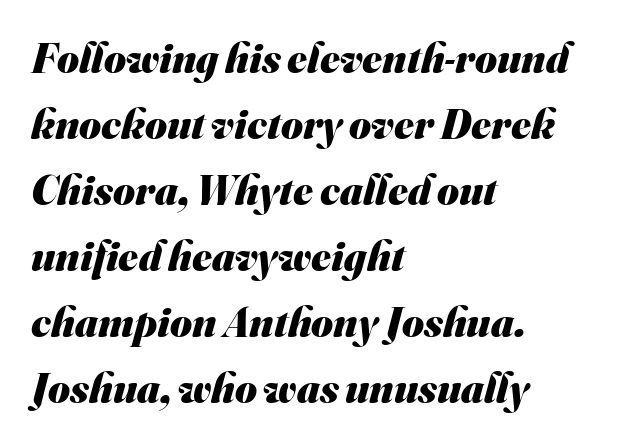
The image shows 42 px heavy sans-serif type; set left-aligned, normal line spacing (1.57x), normal letter spacing, not underlined; medium stroke contrast and a small x-height.
